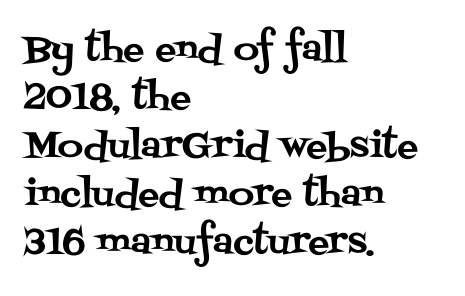
The image shows 35 px serif type, upright; set left-aligned, normal line spacing (1.38x), normal letter spacing, not underlined; medium stroke contrast and a large x-height.
